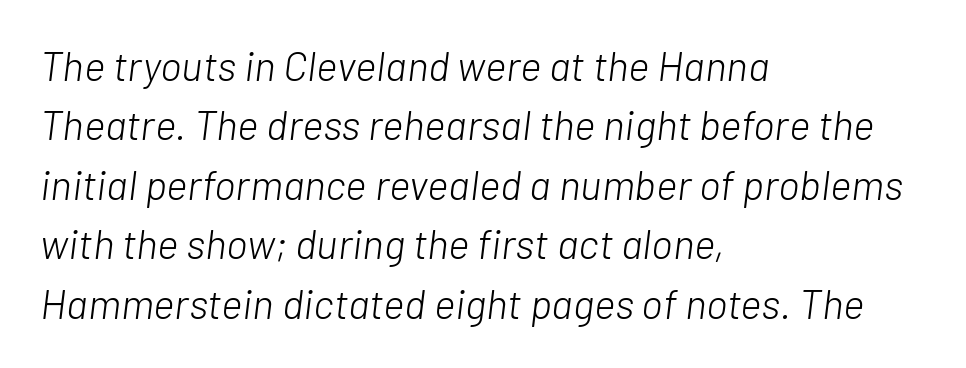
{"italic": "yes", "lean": "right", "slant_degrees": 7, "bold": "no", "weight": "light", "width": "normal", "stroke_contrast": "low", "x_height": "medium", "monospaced": "no", "underline": "no", "align": "left", "line_spacing": "normal", "line_spacing_ratio": 1.45, "letter_spacing": "normal", "letter_spacing_em": 0.0, "glyph_px": 41}
